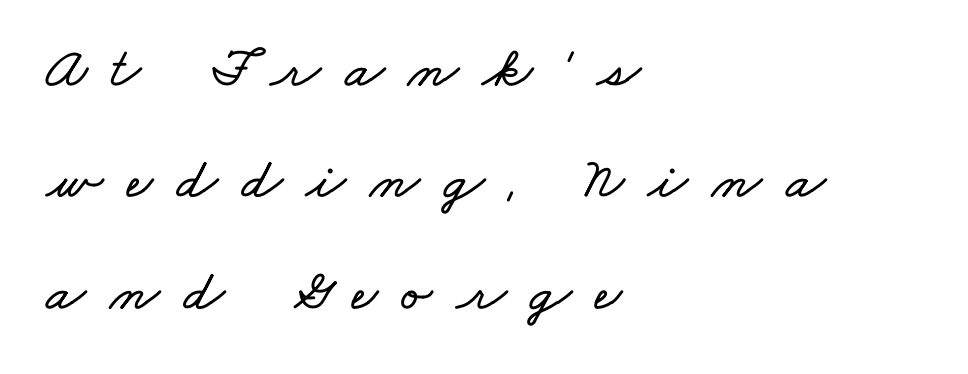
Q: Is the text underlined? A: No.
Q: How is the paragraph aligned? A: Left-aligned.
Q: Is the spacing between letters normal or unusually wide? A: Unusually wide.
Q: Is the spacing between lines tight, normal or loose? A: Loose.
Q: Width (condensed, normal, or wide)? A: Wide.
Q: Stroke contrast? A: Low.
Q: x-height? A: Small.
Q: Monospaced? A: No.
